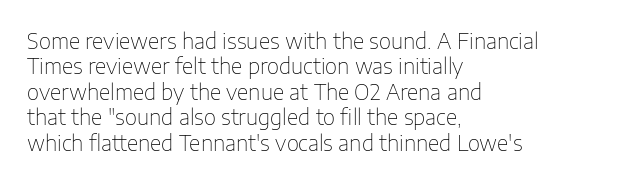
{"italic": "no", "bold": "no", "underline": "no", "align": "left", "line_spacing_ratio": 1.21, "letter_spacing": "normal", "letter_spacing_em": 0.0, "glyph_px": 21}
